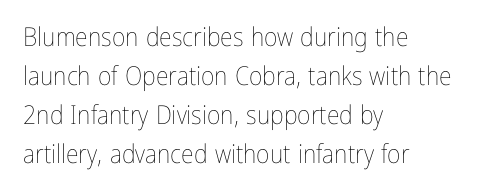
Q: Is the text bold? A: No.
Q: Is the text italic (slanted)? A: No, it is upright.
Q: Is the text underlined? A: No.
Q: How is the paragraph aligned? A: Left-aligned.
Q: Is the spacing between letters normal or unusually wide? A: Normal.
Q: Is the spacing between lines tight, normal or loose? A: Normal.
